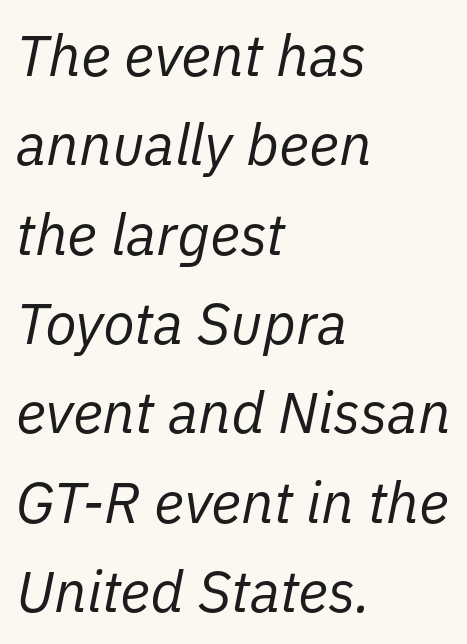
Q: Is the text bold? A: No.
Q: Is the text italic (slanted)? A: Yes, it leans right by about 11 degrees.
Q: Is the text underlined? A: No.
Q: How is the paragraph aligned? A: Left-aligned.
Q: Is the spacing between letters normal or unusually wide? A: Normal.
Q: Is the spacing between lines tight, normal or loose? A: Normal.
Q: Width (condensed, normal, or wide)? A: Normal.
Q: Stroke contrast? A: Low.
Q: x-height? A: Medium.
Q: Monospaced? A: No.
